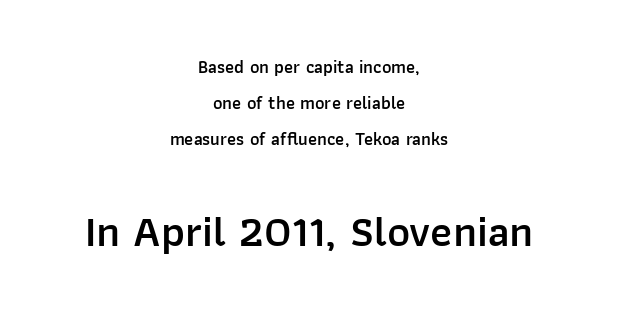
In CSS terms this would be text-align: center. Whoever set this chose breathing room over compactness in the vertical rhythm. Each letter's strokes conclude bluntly, with no projecting serifs. Is the lower block the larger one? Yes — the lower block carries the bigger type. Firm but not heavy-handed strokes: this text is semibold.
